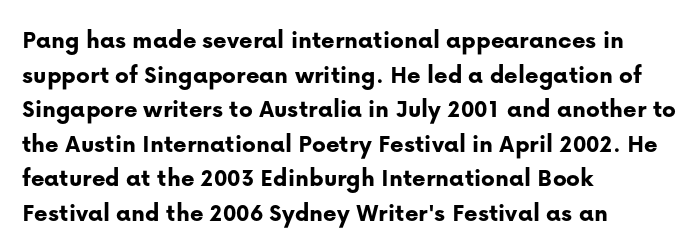
The image shows 26 px bold type, upright; set left-aligned, normal line spacing (1.33x), normal letter spacing, not underlined.
